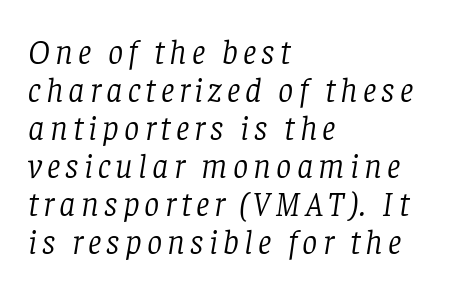
The image shows 34 px light serif type, italic (leaning right); set left-aligned, tight line spacing (1.12x), not underlined; low stroke contrast and a large x-height.
